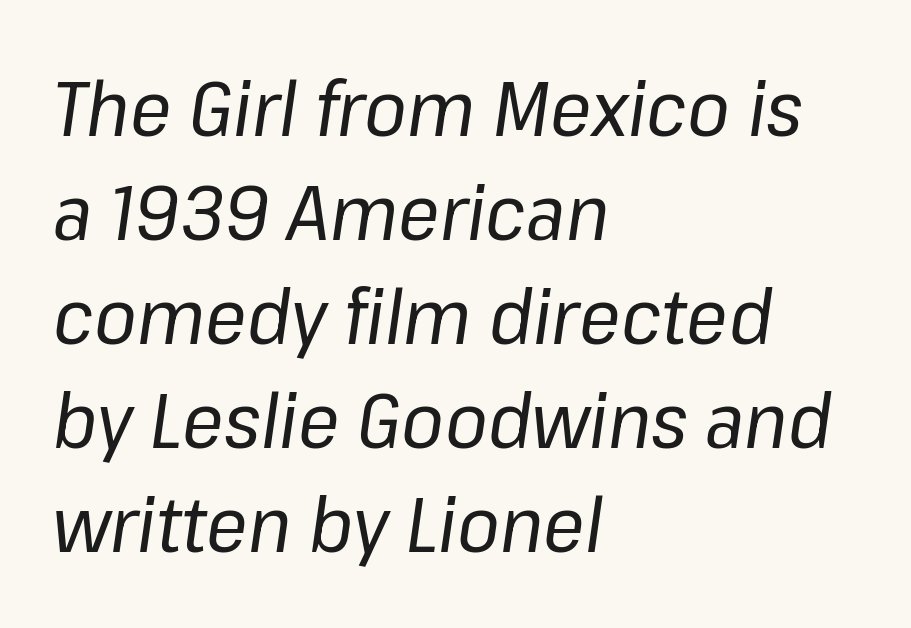
{"italic": "yes", "lean": "right", "slant_degrees": 8, "bold": "no", "weight": "regular", "width": "normal", "stroke_contrast": "low", "x_height": "medium", "monospaced": "no", "underline": "no", "align": "left", "line_spacing": "normal", "line_spacing_ratio": 1.35, "letter_spacing": "normal", "letter_spacing_em": 0.0, "glyph_px": 77}
